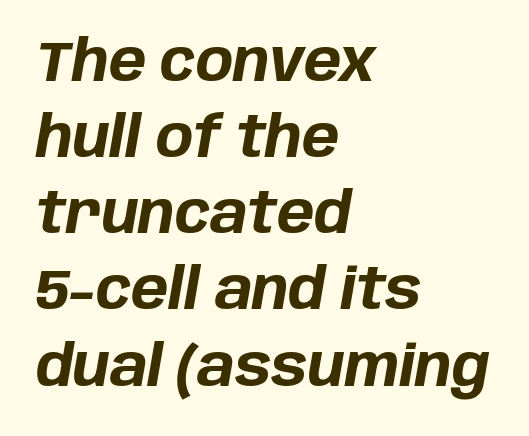
Q: Is the text bold? A: Yes.
Q: Is the text italic (slanted)? A: Yes, it leans right by about 10 degrees.
Q: Is the text underlined? A: No.
Q: How is the paragraph aligned? A: Left-aligned.
Q: Is the spacing between letters normal or unusually wide? A: Normal.
Q: Is the spacing between lines tight, normal or loose? A: Normal.
Q: Width (condensed, normal, or wide)? A: Normal.
Q: Stroke contrast? A: Low.
Q: x-height? A: Large.
Q: Monospaced? A: No.
